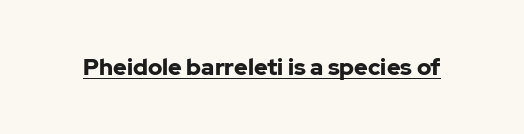
Q: Is the text bold? A: Yes.
Q: Is the text italic (slanted)? A: No, it is upright.
Q: Is the text underlined? A: Yes.
Q: Is the spacing between letters normal or unusually wide? A: Normal.
